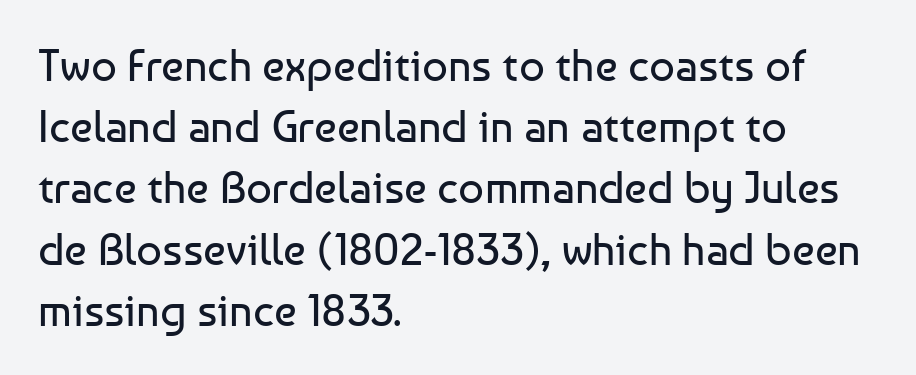
The image shows 45 px regular-weight sans-serif type, upright; set left-aligned, normal line spacing (1.36x), normal letter spacing, not underlined; low stroke contrast and a medium x-height.
